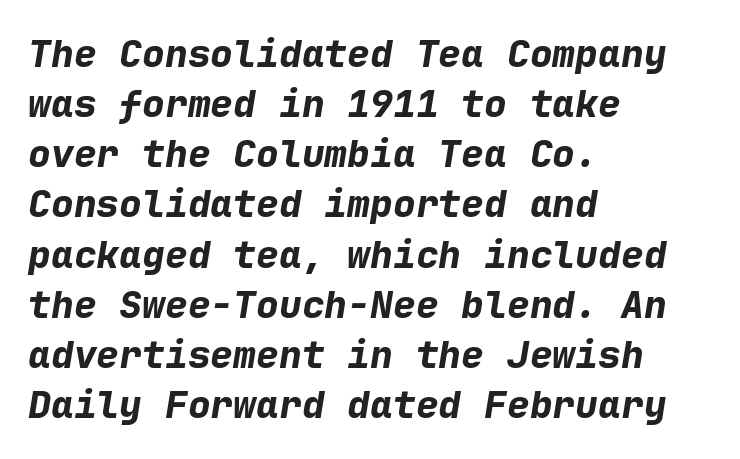
The image shows 38 px bold type, italic (leaning right), monospaced; set left-aligned, normal line spacing (1.32x), normal letter spacing, not underlined; low stroke contrast and a medium x-height.
